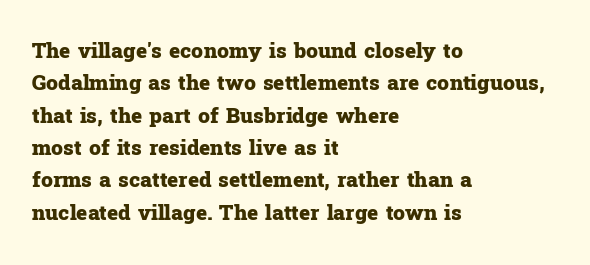
{"italic": "no", "bold": "yes", "underline": "no", "align": "left", "line_spacing": "normal", "line_spacing_ratio": 1.54, "letter_spacing": "normal", "letter_spacing_em": 0.0, "glyph_px": 21}
